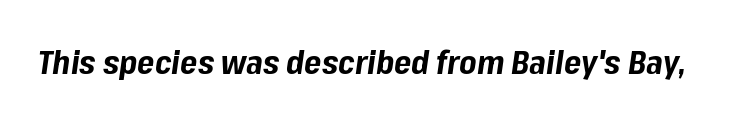
The image shows 33 px bold type, italic (leaning right); set normal letter spacing, not underlined; low stroke contrast and a medium x-height.
